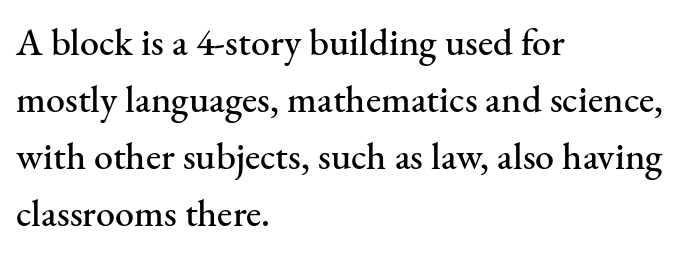
The image shows 38 px serif type, upright; set left-aligned, normal line spacing (1.5x), normal letter spacing, not underlined; medium stroke contrast and a small x-height.
